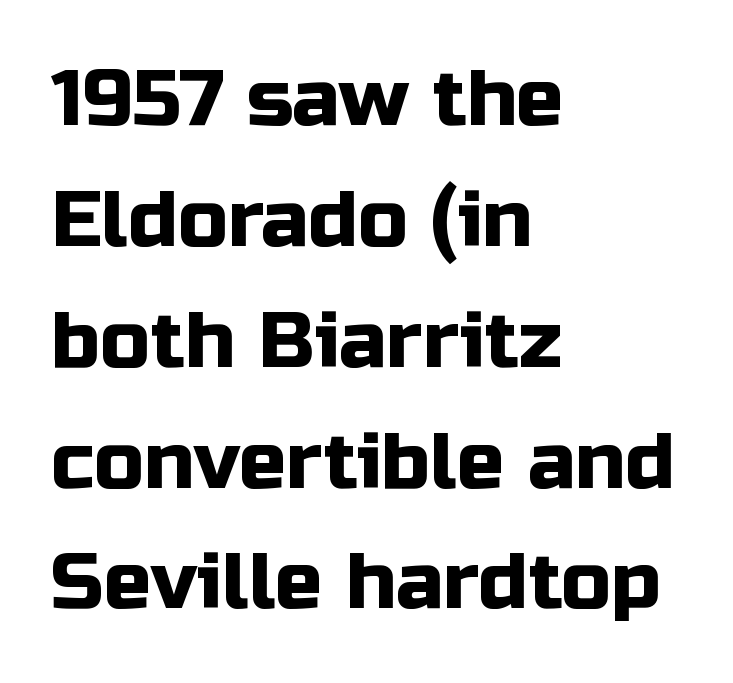
Bare-footed words on every line. In terms of posture, this sample is upright. Visually the block forms a straight wall on the left and a jagged coastline on the right. Leading: standard. Spacing verdict: proportional, widths tailored to each character.
